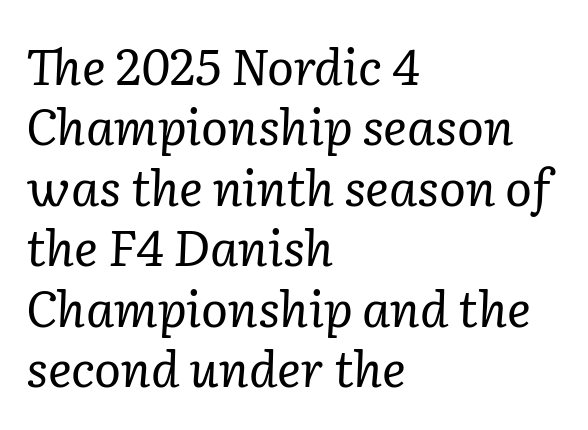
The image shows 50 px regular-weight serif type, italic (leaning right); set left-aligned, line spacing 1.21x, normal letter spacing, not underlined; low stroke contrast and a medium x-height.
